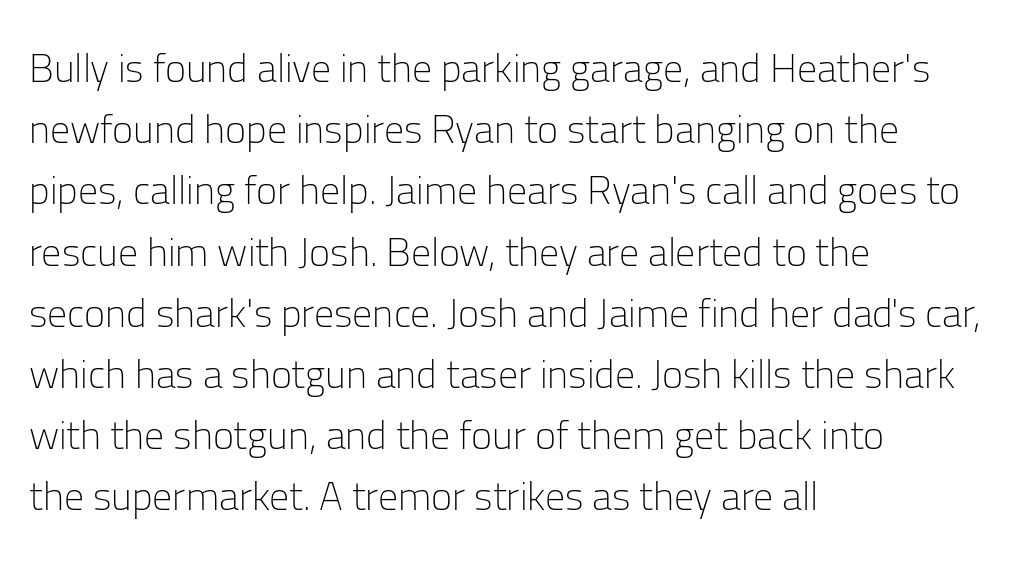
{"serif": "no", "italic": "no", "bold": "no", "weight": "light", "width": "normal", "stroke_contrast": "low", "x_height": "medium", "monospaced": "no", "underline": "no", "align": "left", "line_spacing": "normal", "line_spacing_ratio": 1.53, "letter_spacing": "normal", "letter_spacing_em": 0.0, "glyph_px": 40}
